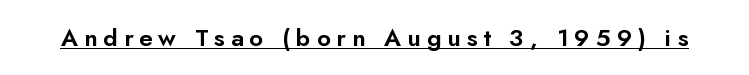
{"italic": "no", "underline": "yes", "letter_spacing": "wide", "letter_spacing_em": 0.25, "glyph_px": 24}
